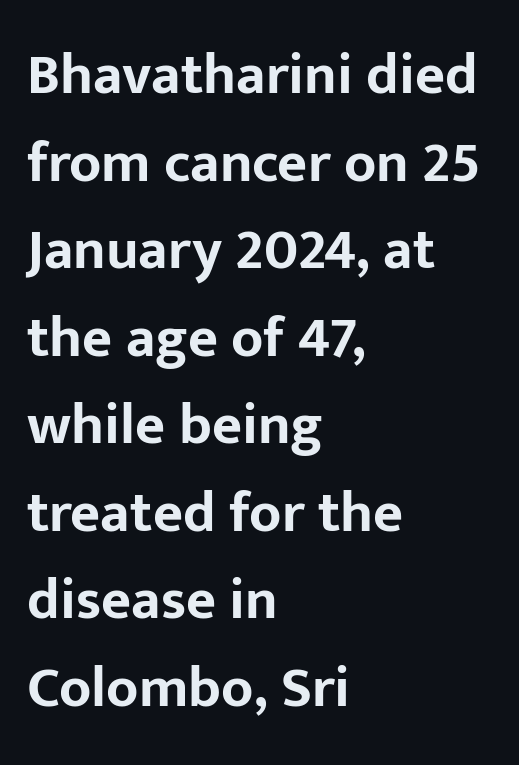
Q: Is the text bold? A: Yes.
Q: Is the text italic (slanted)? A: No, it is upright.
Q: Is the typeface a serif or a sans-serif typeface? A: Sans-serif.
Q: Is the text underlined? A: No.
Q: How is the paragraph aligned? A: Left-aligned.
Q: Is the spacing between letters normal or unusually wide? A: Normal.
Q: Is the spacing between lines tight, normal or loose? A: Normal.
Q: Width (condensed, normal, or wide)? A: Normal.
Q: Stroke contrast? A: Low.
Q: x-height? A: Medium.
Q: Monospaced? A: No.
